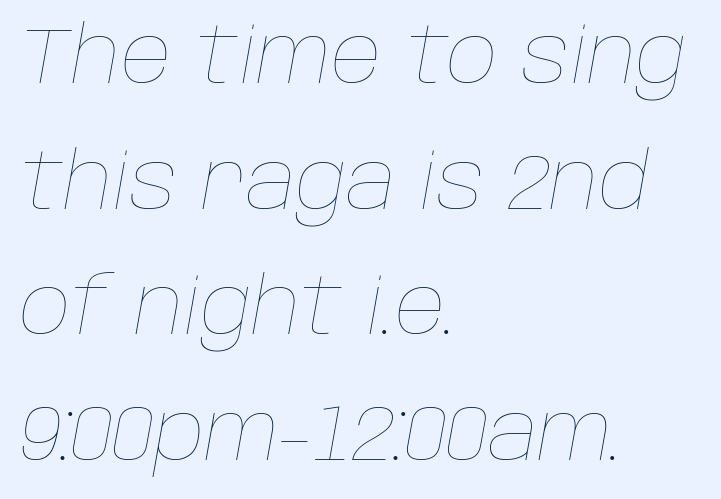
The image shows 79 px thin type, italic (leaning right); set left-aligned, normal line spacing (1.59x), normal letter spacing, not underlined; low stroke contrast and a large x-height.
